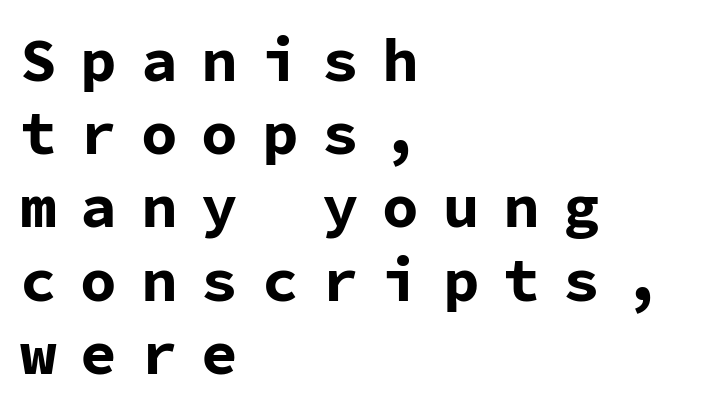
{"serif": "no", "italic": "no", "bold": "yes", "weight": "bold", "width": "normal", "stroke_contrast": "low", "x_height": "medium", "monospaced": "yes", "underline": "no", "align": "left", "line_spacing_ratio": 1.2, "letter_spacing": "wide", "letter_spacing_em": 0.39, "glyph_px": 61}
